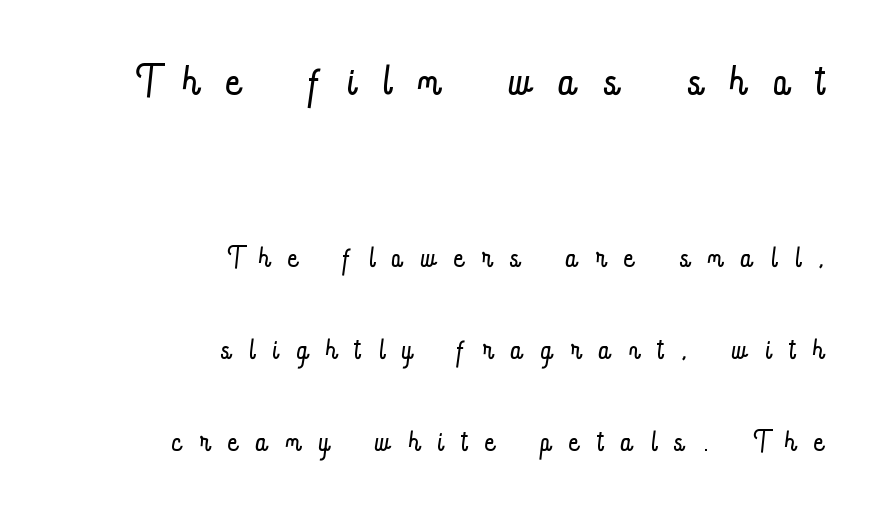
Regarding leading, the lines here are spaced well apart. The face used here appears at its bigger size in the upper chunk. Bare-footed words on every line. A light-to-regular cut is what we see here.
